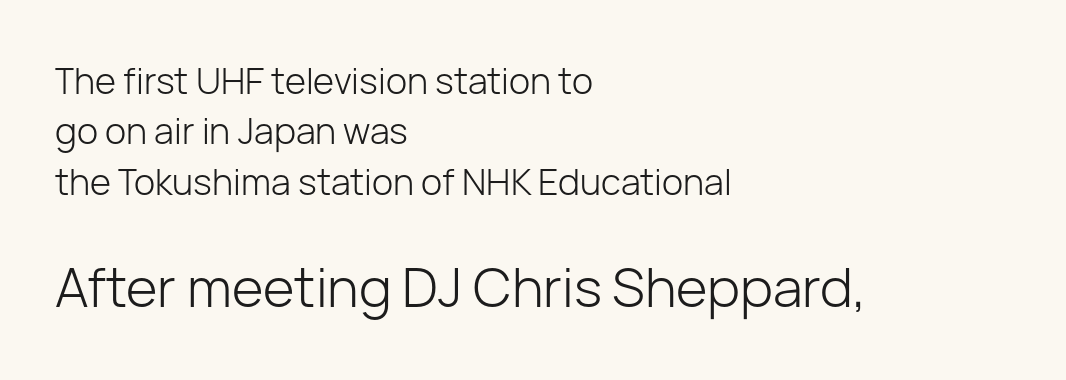
Unbolded letterforms with no extra heft. The vertical gap from one line to the next is medium. The font family rendered here belongs to the sans-serif group. A student would call this left alignment; a typographer would say flush left, rag right. The string is rendered with underlining switched off.
